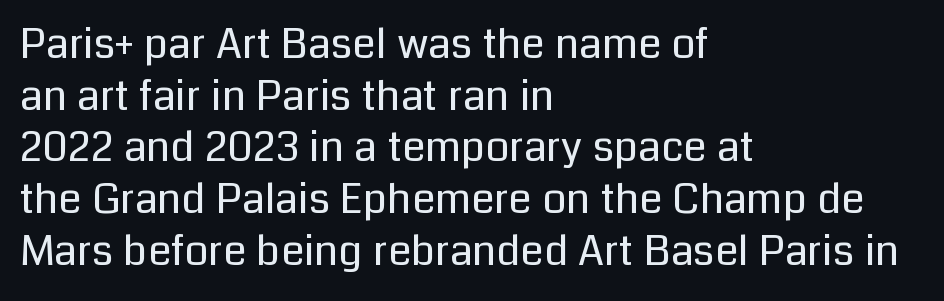
Q: Is the text bold? A: No.
Q: Is the text italic (slanted)? A: No, it is upright.
Q: Is the typeface a serif or a sans-serif typeface? A: Sans-serif.
Q: Is the text underlined? A: No.
Q: How is the paragraph aligned? A: Left-aligned.
Q: Is the spacing between letters normal or unusually wide? A: Normal.
Q: Width (condensed, normal, or wide)? A: Normal.
Q: Stroke contrast? A: Low.
Q: x-height? A: Medium.
Q: Monospaced? A: No.
